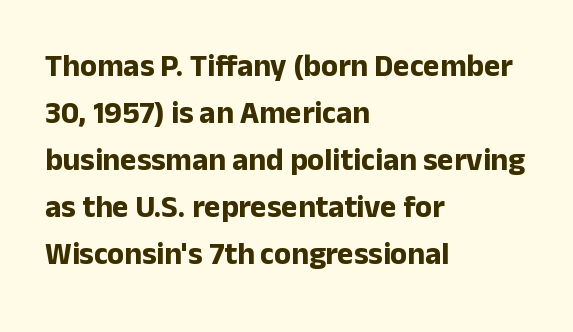
Q: Is the text bold? A: Yes.
Q: Is the text italic (slanted)? A: No, it is upright.
Q: Is the typeface a serif or a sans-serif typeface? A: Sans-serif.
Q: Is the text underlined? A: No.
Q: How is the paragraph aligned? A: Left-aligned.
Q: Is the spacing between letters normal or unusually wide? A: Normal.
Q: Is the spacing between lines tight, normal or loose? A: Normal.
Q: Width (condensed, normal, or wide)? A: Normal.
Q: Stroke contrast? A: Low.
Q: x-height? A: Medium.
Q: Monospaced? A: No.
